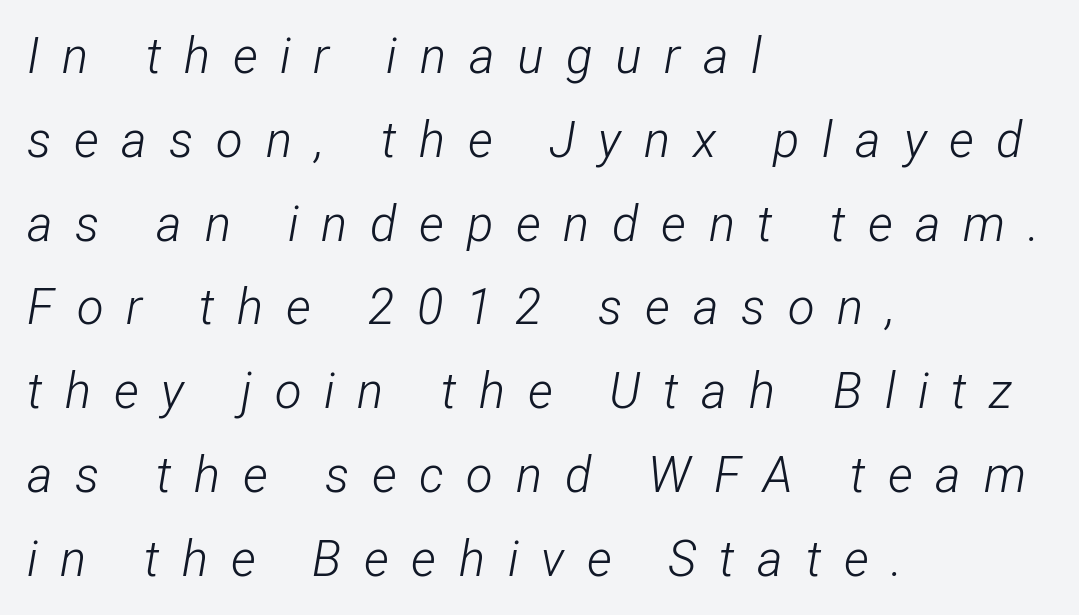
Q: Is the text bold? A: No.
Q: Is the text italic (slanted)? A: Yes, it leans right by about 12 degrees.
Q: Is the text underlined? A: No.
Q: How is the paragraph aligned? A: Left-aligned.
Q: Is the spacing between letters normal or unusually wide? A: Unusually wide.
Q: Width (condensed, normal, or wide)? A: Condensed.
Q: Stroke contrast? A: Low.
Q: x-height? A: Medium.
Q: Monospaced? A: No.
